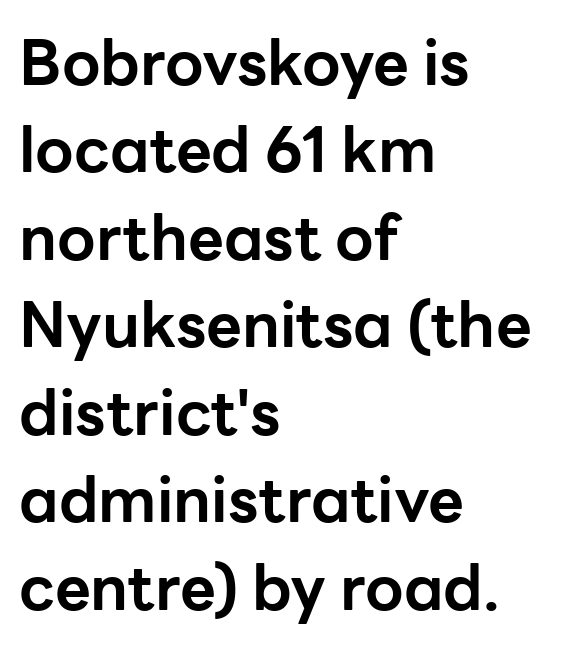
One glance says typical: line gaps are just what's usual. Italic? Not at all — the glyphs are vertical. The rendering uses natural spacing where letterforms have individual widths. Descenders hang freely into open space. Nope, no serifs anywhere on these letters. Letter spacing: default.
